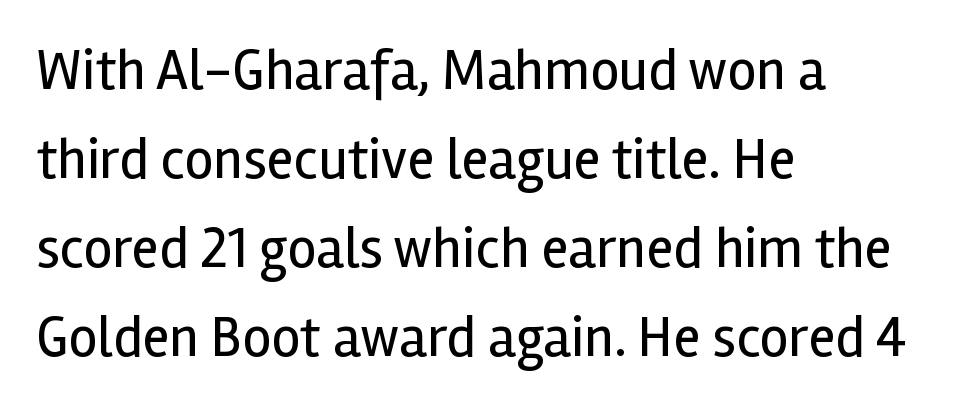
Q: Is the text bold? A: No.
Q: Is the text italic (slanted)? A: No, it is upright.
Q: Is the typeface a serif or a sans-serif typeface? A: Sans-serif.
Q: Is the text underlined? A: No.
Q: How is the paragraph aligned? A: Left-aligned.
Q: Is the spacing between letters normal or unusually wide? A: Normal.
Q: Is the spacing between lines tight, normal or loose? A: Normal.
Q: Width (condensed, normal, or wide)? A: Normal.
Q: x-height? A: Medium.
Q: Monospaced? A: No.
